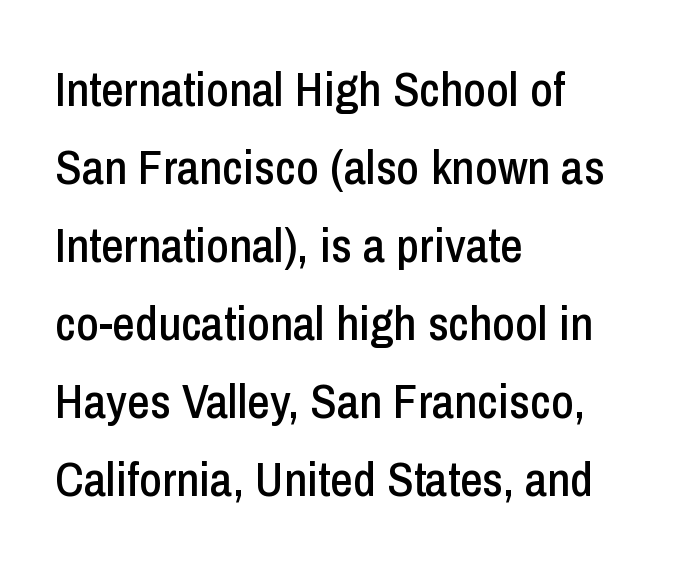
Q: Is the text italic (slanted)? A: No, it is upright.
Q: Is the typeface a serif or a sans-serif typeface? A: Sans-serif.
Q: Is the text underlined? A: No.
Q: How is the paragraph aligned? A: Left-aligned.
Q: Is the spacing between letters normal or unusually wide? A: Normal.
Q: Is the spacing between lines tight, normal or loose? A: Normal.
Q: Width (condensed, normal, or wide)? A: Condensed.
Q: Stroke contrast? A: Low.
Q: x-height? A: Medium.
Q: Monospaced? A: No.
